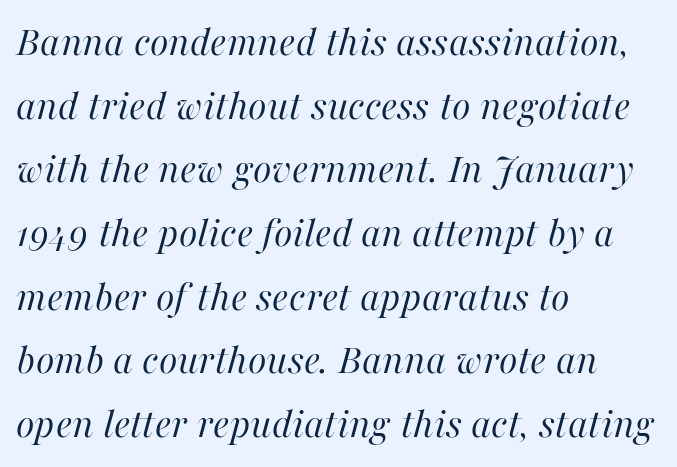
The image shows 43 px regular-weight type, italic (leaning right); set left-aligned, normal line spacing (1.48x), normal letter spacing, not underlined; high stroke contrast and a medium x-height.
